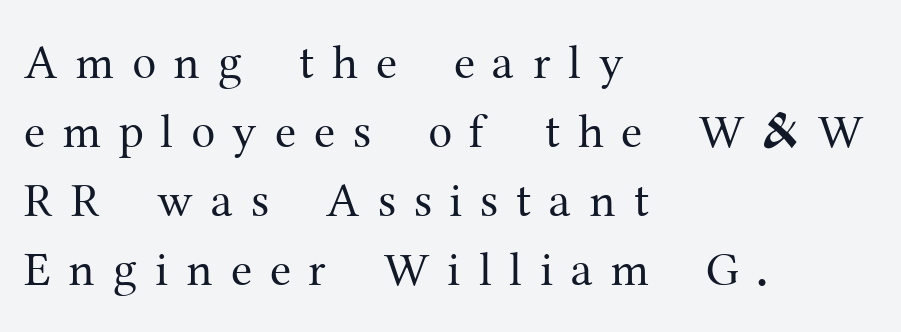
Q: Is the text bold? A: No.
Q: Is the text italic (slanted)? A: No, it is upright.
Q: Is the typeface a serif or a sans-serif typeface? A: Serif.
Q: Is the text underlined? A: No.
Q: How is the paragraph aligned? A: Left-aligned.
Q: Is the spacing between letters normal or unusually wide? A: Unusually wide.
Q: Is the spacing between lines tight, normal or loose? A: Normal.
Q: Width (condensed, normal, or wide)? A: Normal.
Q: Stroke contrast? A: Medium.
Q: x-height? A: Medium.
Q: Monospaced? A: No.
